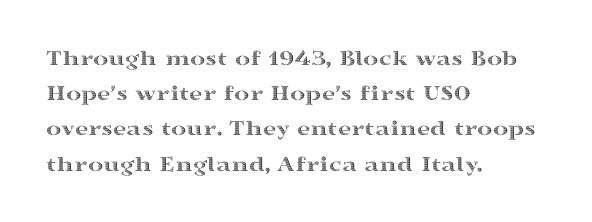
The image shows 23 px text type, upright; set left-aligned, normal line spacing (1.53x), normal letter spacing, not underlined.
